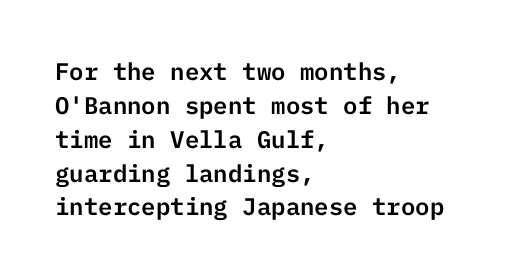
Here the glyphs are tracked normally, forming tight word shapes. A typesetter would call this leading conventional body-copy spacing. Descenders hang freely into open space. Typeset ragged right — the left edge is the straight one. Posture: upright roman.
